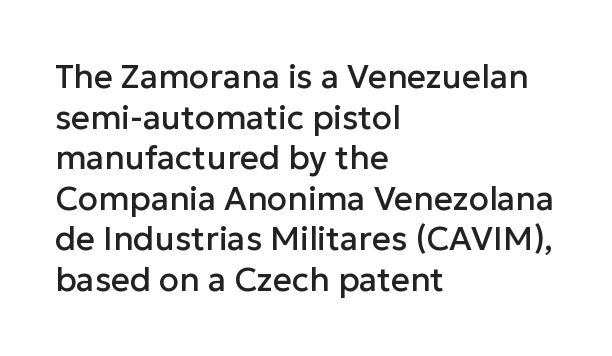
Look at the tracking — it's just the regular setting, nothing added. Any mark beneath the type? The region is blank. Short and long lines alike share a common starting point at left. Tall strokes in this sample are plumb rather than angled.
